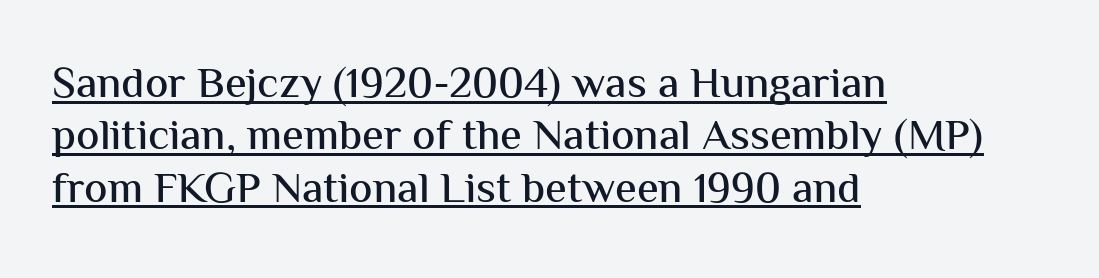
The image shows 44 px sans-serif type, upright; set left-aligned, line spacing 1.19x, normal letter spacing, underlined; medium stroke contrast and a medium x-height.
